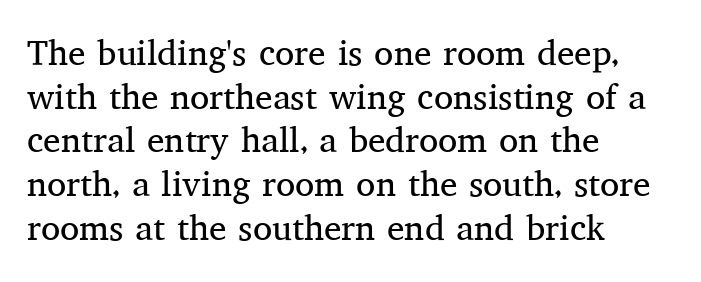
The image shows 35 px regular-weight serif type, upright; set left-aligned, normal line spacing (1.25x), normal letter spacing, not underlined; medium stroke contrast and a medium x-height.
